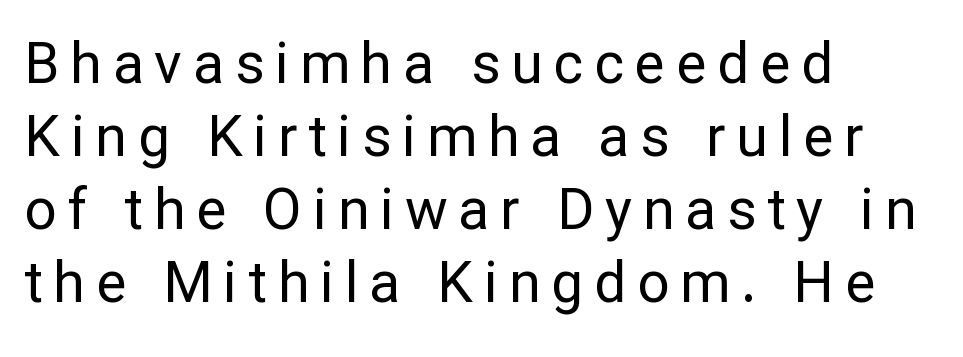
Q: Is the text bold? A: No.
Q: Is the text italic (slanted)? A: No, it is upright.
Q: Is the typeface a serif or a sans-serif typeface? A: Sans-serif.
Q: Is the text underlined? A: No.
Q: How is the paragraph aligned? A: Left-aligned.
Q: Is the spacing between lines tight, normal or loose? A: Normal.
Q: Width (condensed, normal, or wide)? A: Normal.
Q: Stroke contrast? A: Low.
Q: x-height? A: Medium.
Q: Monospaced? A: No.
